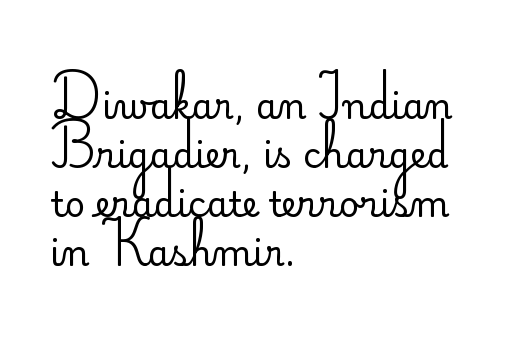
{"serif": "no", "italic": "no", "bold": "no", "weight": "regular", "width": "normal", "stroke_contrast": "low", "x_height": "small", "monospaced": "no", "underline": "no", "align": "left", "line_spacing": "normal", "line_spacing_ratio": 1.4, "letter_spacing": "normal", "letter_spacing_em": 0.0, "glyph_px": 35}
